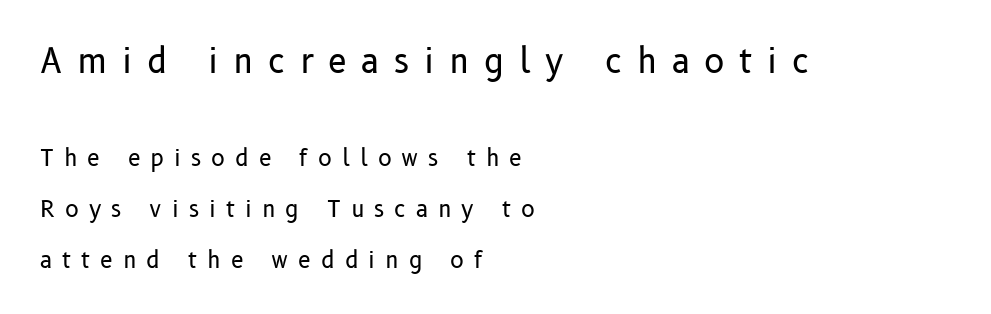
The image shows 34 px regular-weight sans-serif type, upright; set left-aligned, loose line spacing (2.22x), unusually wide letter spacing (+0.43 em), not underlined; the first (top) block is 1.48x larger; low stroke contrast and a medium x-height.
